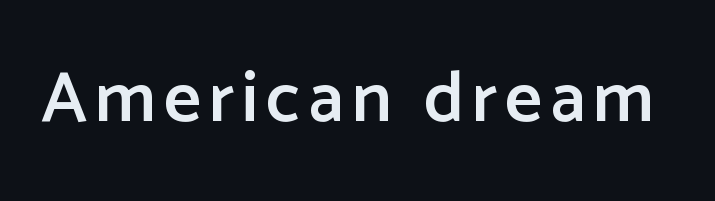
The image shows 72 px semibold sans-serif type, upright; set not underlined; low stroke contrast and a medium x-height.
